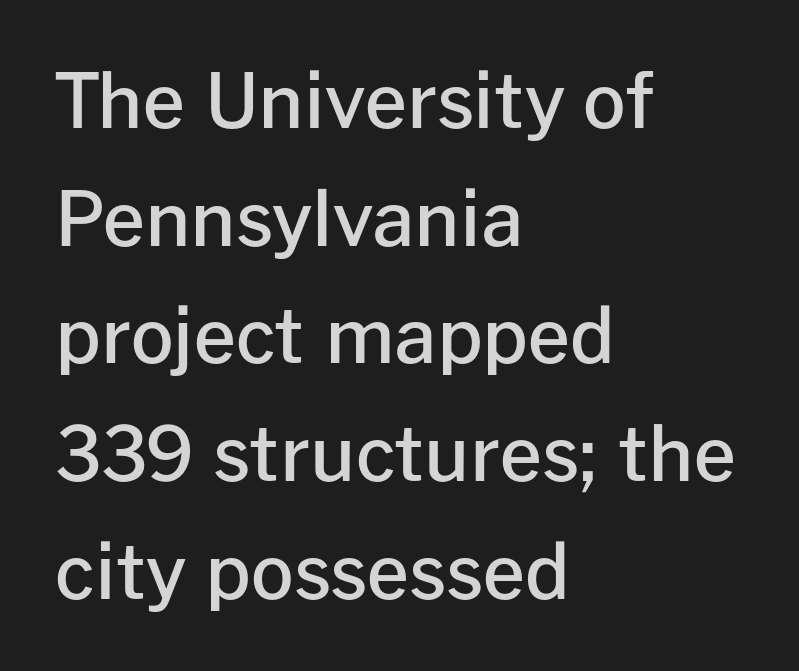
The image shows 75 px semibold sans-serif type, upright; set left-aligned, normal line spacing (1.57x), normal letter spacing, not underlined; low stroke contrast and a medium x-height.
